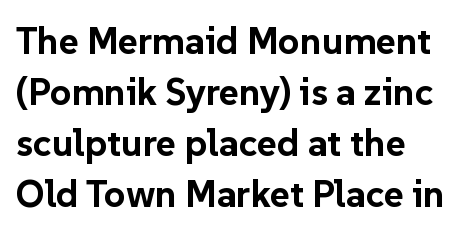
The image shows 38 px bold sans-serif type, upright; set left-aligned, normal line spacing (1.34x), normal letter spacing, not underlined; low stroke contrast and a medium x-height.
